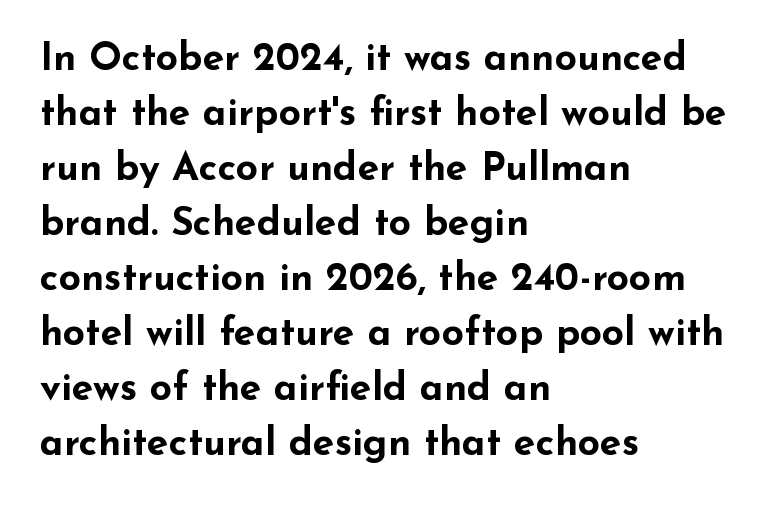
{"serif": "no", "italic": "no", "bold": "yes", "weight": "bold", "width": "wide", "stroke_contrast": "low", "x_height": "small", "monospaced": "no", "underline": "no", "align": "left", "line_spacing": "normal", "line_spacing_ratio": 1.41, "letter_spacing": "normal", "letter_spacing_em": 0.0, "glyph_px": 39}
